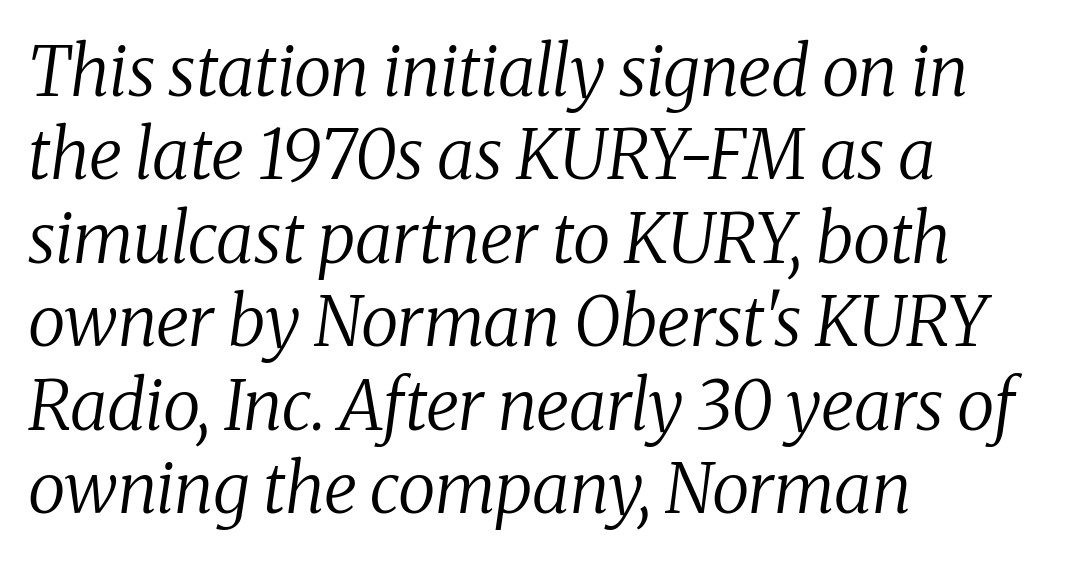
The image shows 69 px regular-weight serif type, italic (leaning right); set left-aligned, line spacing 1.21x, normal letter spacing, not underlined; medium stroke contrast and a medium x-height.
